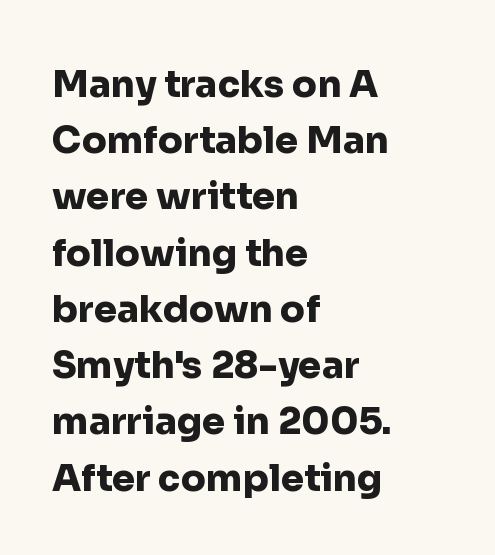
The image shows 37 px heavy sans-serif type, upright; set left-aligned, normal line spacing (1.52x), normal letter spacing, not underlined; low stroke contrast and a medium x-height.
